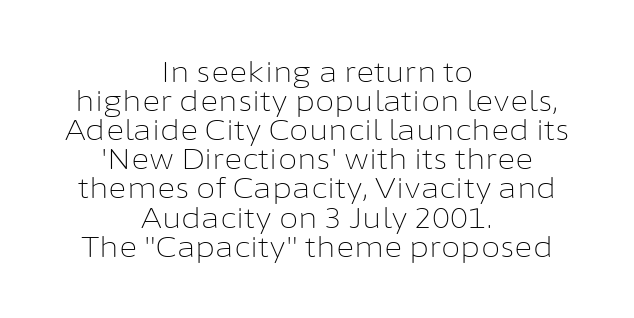
Q: Is the text bold? A: No.
Q: Is the text italic (slanted)? A: No, it is upright.
Q: Is the typeface a serif or a sans-serif typeface? A: Sans-serif.
Q: Is the text underlined? A: No.
Q: How is the paragraph aligned? A: Centered.
Q: Is the spacing between letters normal or unusually wide? A: Normal.
Q: Is the spacing between lines tight, normal or loose? A: Tight.
Q: Width (condensed, normal, or wide)? A: Normal.
Q: Stroke contrast? A: Low.
Q: x-height? A: Medium.
Q: Monospaced? A: No.
